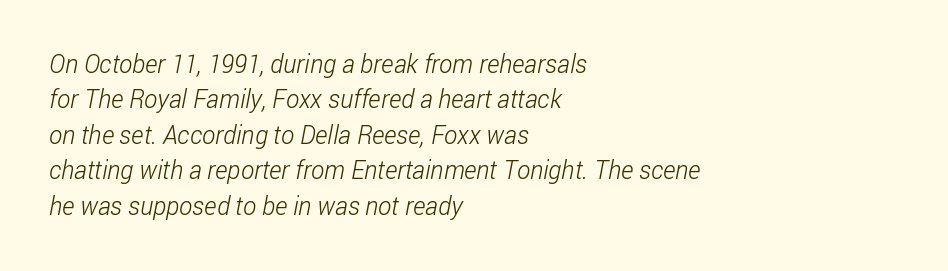
{"bold": "no", "underline": "no", "align": "left", "line_spacing": "normal", "line_spacing_ratio": 1.42, "letter_spacing": "normal", "letter_spacing_em": 0.0, "glyph_px": 25}
